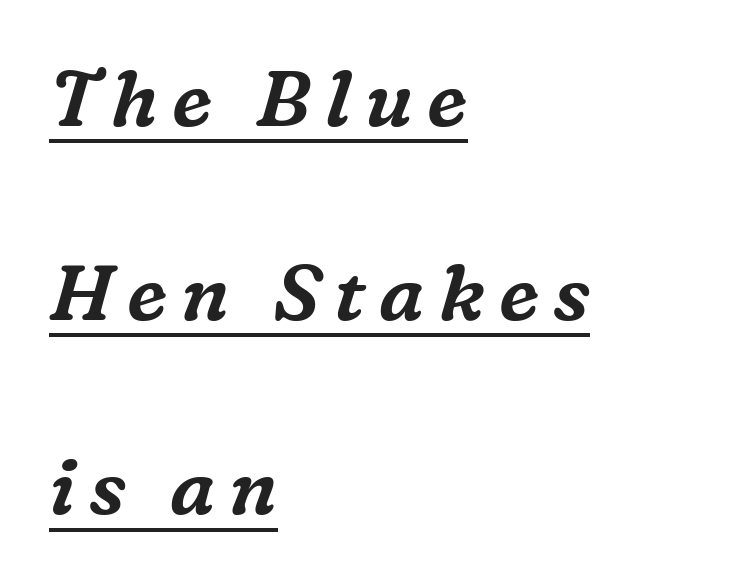
{"serif": "yes", "italic": "yes", "lean": "right", "slant_degrees": 16, "width": "normal", "stroke_contrast": "medium", "x_height": "medium", "monospaced": "no", "underline": "yes", "align": "left", "line_spacing": "loose", "line_spacing_ratio": 2.49, "glyph_px": 78}
